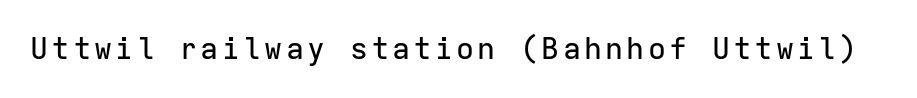
{"serif": "no", "italic": "no", "width": "normal", "stroke_contrast": "low", "x_height": "medium", "monospaced": "yes", "underline": "no", "glyph_px": 30}
